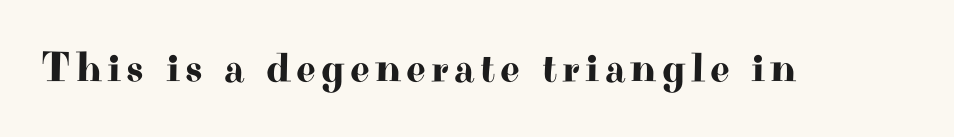
Q: Is the text italic (slanted)? A: No, it is upright.
Q: Is the typeface a serif or a sans-serif typeface? A: Serif.
Q: Is the text underlined? A: No.
Q: Width (condensed, normal, or wide)? A: Wide.
Q: Stroke contrast? A: High.
Q: x-height? A: Small.
Q: Monospaced? A: No.
